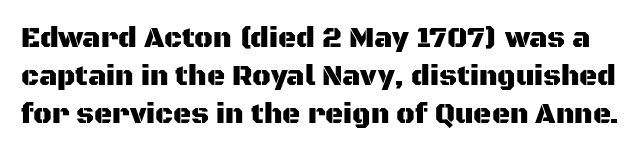
The image shows 28 px sans-serif type, upright; set normal line spacing (1.35x), normal letter spacing, not underlined; medium stroke contrast and a large x-height.
